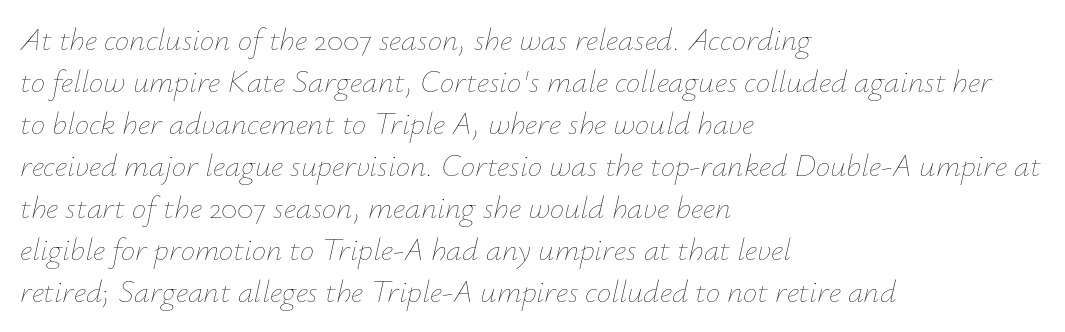
Q: Is the text bold? A: No.
Q: Is the text italic (slanted)? A: Yes, it leans right by about 12 degrees.
Q: Is the text underlined? A: No.
Q: How is the paragraph aligned? A: Left-aligned.
Q: Is the spacing between letters normal or unusually wide? A: Normal.
Q: Is the spacing between lines tight, normal or loose? A: Normal.
Q: Width (condensed, normal, or wide)? A: Normal.
Q: Stroke contrast? A: Low.
Q: x-height? A: Small.
Q: Monospaced? A: No.
